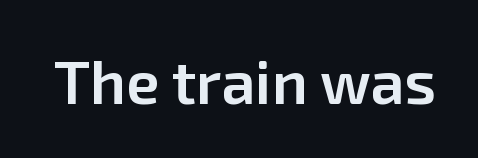
Clear beneath every line of the passage. In terms of letterspacing, this is plain default setting. You could not count columns in this text — the font is proportionally spaced. Tall strokes in this sample are plumb rather than angled.
